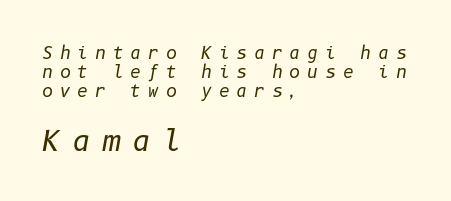
The image shows 29 px regular-weight type, italic (leaning right); set left-aligned, tight line spacing (1.13x), unusually wide letter spacing (+0.39 em), not underlined; the second (bottom) block is 1.71x larger; low stroke contrast and a medium x-height.
